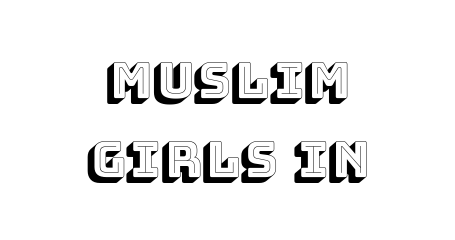
The image shows 49 px text type, upright; set centered, normal line spacing (1.62x), normal letter spacing, not underlined; a large x-height.
